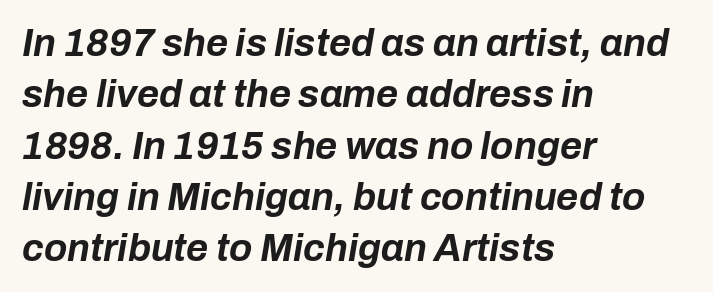
Q: Is the text bold? A: Yes.
Q: Is the text italic (slanted)? A: Yes, it leans right by about 10 degrees.
Q: Is the text underlined? A: No.
Q: How is the paragraph aligned? A: Left-aligned.
Q: Is the spacing between letters normal or unusually wide? A: Normal.
Q: Is the spacing between lines tight, normal or loose? A: Normal.
Q: Width (condensed, normal, or wide)? A: Normal.
Q: Stroke contrast? A: Low.
Q: x-height? A: Medium.
Q: Monospaced? A: No.
